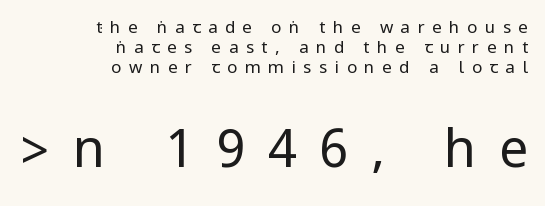
Q: Is the text bold? A: No.
Q: Is the text italic (slanted)? A: No, it is upright.
Q: Is the typeface a serif or a sans-serif typeface? A: Sans-serif.
Q: Is the text underlined? A: No.
Q: How is the paragraph aligned? A: Right-aligned.
Q: Is the spacing between letters normal or unusually wide? A: Unusually wide.
Q: Which block of text is set in a larger size, the first (top) or the second (bottom)? A: The second (bottom) one.
Q: Width (condensed, normal, or wide)? A: Condensed.
Q: Stroke contrast? A: Low.
